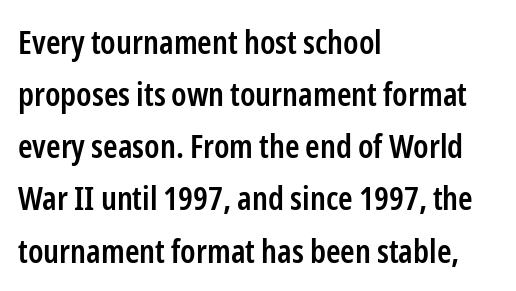
{"serif": "no", "italic": "no", "bold": "semi", "weight": "semibold", "width": "condensed", "stroke_contrast": "low", "x_height": "medium", "monospaced": "no", "underline": "no", "align": "left", "line_spacing": "normal", "line_spacing_ratio": 1.58, "letter_spacing": "normal", "letter_spacing_em": 0.0, "glyph_px": 33}
